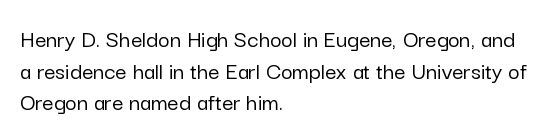
The image shows 25 px text type, upright; set left-aligned, normal line spacing (1.27x), normal letter spacing, not underlined.
